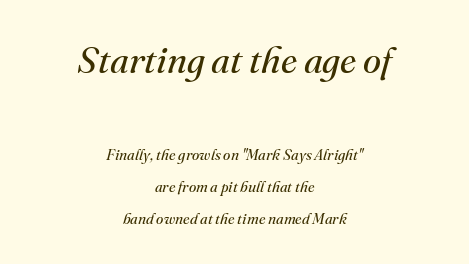
The image shows 37 px regular-weight serif type, italic (leaning right); set centered, loose line spacing (2.14x), normal letter spacing, not underlined; the first (top) block is 2.47x larger; medium stroke contrast and a small x-height.
